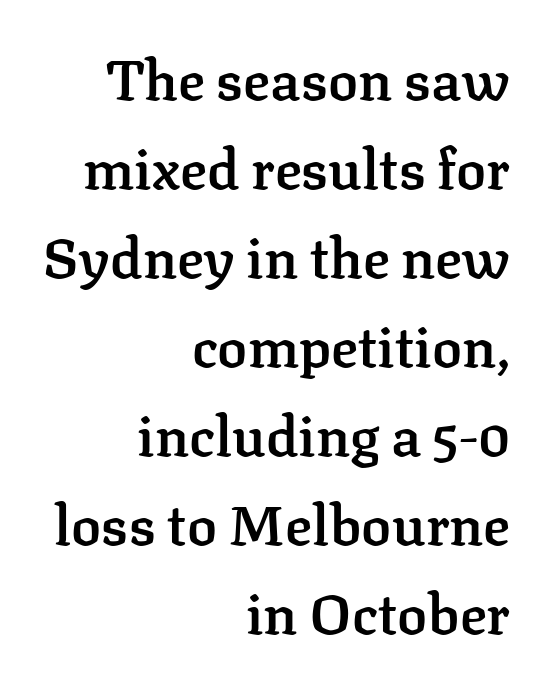
{"serif": "yes", "italic": "no", "bold": "semi", "weight": "semibold", "width": "normal", "stroke_contrast": "low", "x_height": "medium", "monospaced": "no", "underline": "no", "align": "right", "line_spacing": "normal", "line_spacing_ratio": 1.59, "letter_spacing": "normal", "letter_spacing_em": 0.0, "glyph_px": 56}
